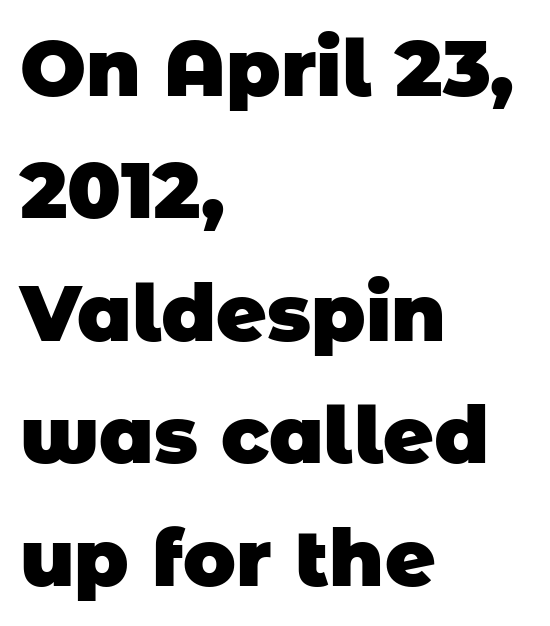
{"serif": "no", "bold": "yes", "weight": "heavy", "width": "normal", "stroke_contrast": "low", "x_height": "large", "monospaced": "no", "underline": "no", "align": "left", "line_spacing": "normal", "line_spacing_ratio": 1.57, "letter_spacing": "normal", "letter_spacing_em": 0.0, "glyph_px": 78}
